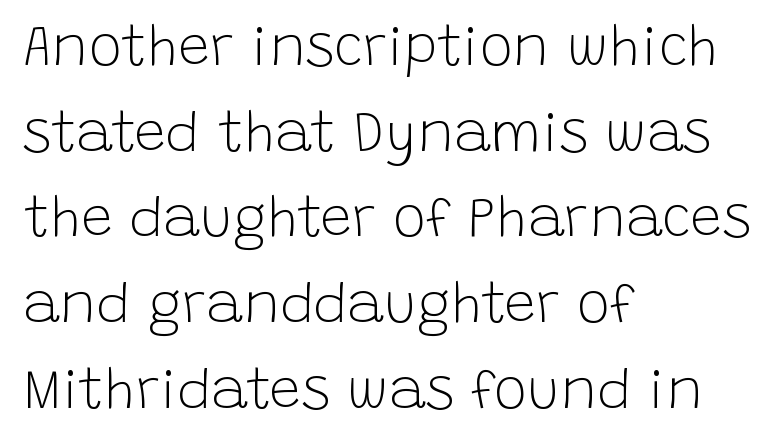
Q: Is the text bold? A: No.
Q: Is the text italic (slanted)? A: No, it is upright.
Q: Is the typeface a serif or a sans-serif typeface? A: Sans-serif.
Q: Is the text underlined? A: No.
Q: How is the paragraph aligned? A: Left-aligned.
Q: Is the spacing between letters normal or unusually wide? A: Normal.
Q: Is the spacing between lines tight, normal or loose? A: Normal.
Q: Width (condensed, normal, or wide)? A: Normal.
Q: Stroke contrast? A: Low.
Q: x-height? A: Large.
Q: Monospaced? A: No.
